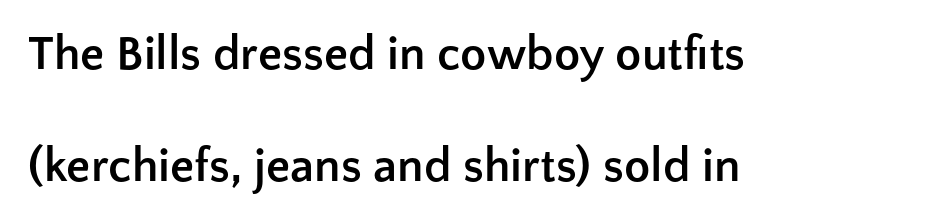
The image shows 48 px semibold sans-serif type, upright; set left-aligned, loose line spacing (2.33x), normal letter spacing, not underlined; low stroke contrast and a medium x-height.
